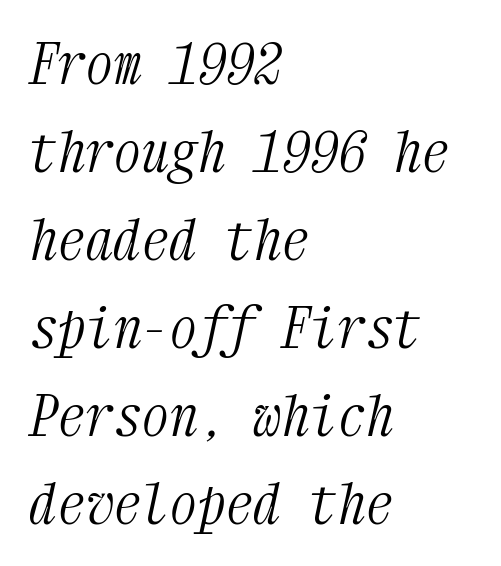
Q: Is the text bold? A: No.
Q: Is the text italic (slanted)? A: Yes, it leans right by about 12 degrees.
Q: Is the typeface a serif or a sans-serif typeface? A: Serif.
Q: Is the text underlined? A: No.
Q: How is the paragraph aligned? A: Left-aligned.
Q: Is the spacing between letters normal or unusually wide? A: Normal.
Q: Is the spacing between lines tight, normal or loose? A: Normal.
Q: Width (condensed, normal, or wide)? A: Condensed.
Q: Stroke contrast? A: Medium.
Q: x-height? A: Medium.
Q: Monospaced? A: Yes.
